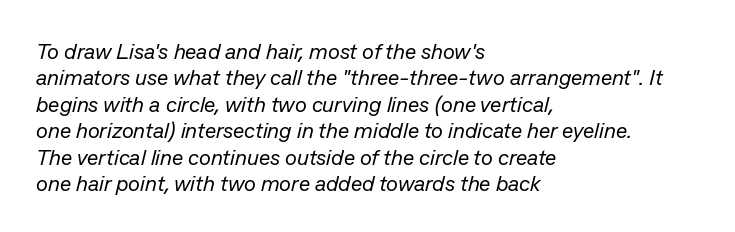
Q: Is the text bold? A: No.
Q: Is the text italic (slanted)? A: Yes, it leans right by about 13 degrees.
Q: Is the text underlined? A: No.
Q: How is the paragraph aligned? A: Left-aligned.
Q: Is the spacing between letters normal or unusually wide? A: Normal.
